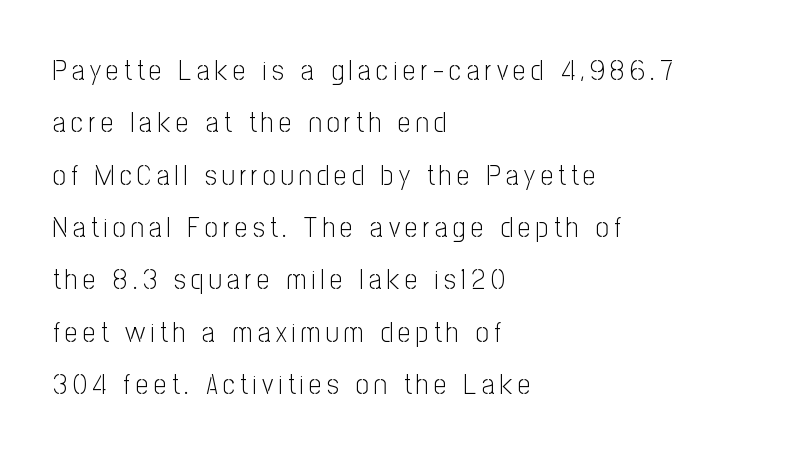
Q: Is the text bold? A: No.
Q: Is the text italic (slanted)? A: No, it is upright.
Q: Is the typeface a serif or a sans-serif typeface? A: Sans-serif.
Q: Is the text underlined? A: No.
Q: How is the paragraph aligned? A: Left-aligned.
Q: Width (condensed, normal, or wide)? A: Condensed.
Q: Stroke contrast? A: Low.
Q: x-height? A: Medium.
Q: Monospaced? A: No.
